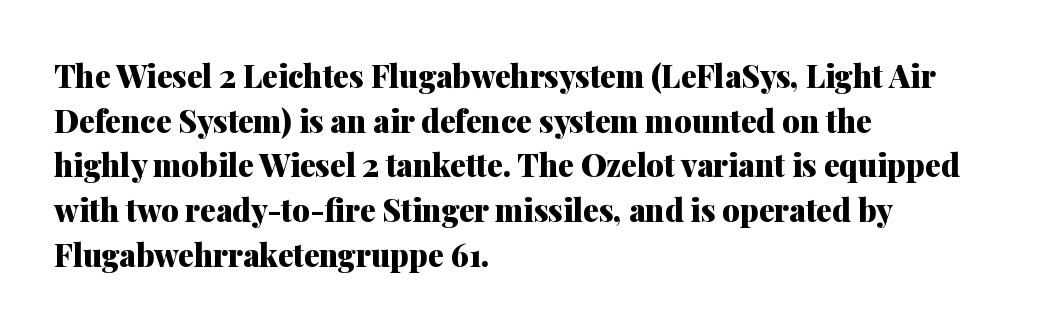
The image shows 31 px heavy serif type, upright; set left-aligned, normal line spacing (1.44x), normal letter spacing, not underlined; medium stroke contrast and a medium x-height.
